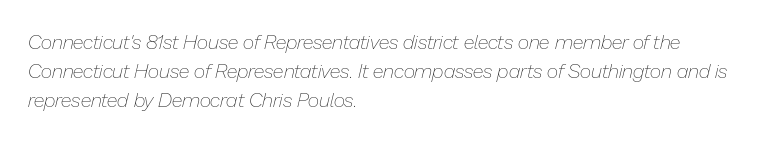
{"italic": "yes", "lean": "right", "slant_degrees": 13, "bold": "no", "underline": "no", "align": "left", "line_spacing": "normal", "line_spacing_ratio": 1.46, "letter_spacing": "normal", "letter_spacing_em": 0.0, "glyph_px": 20}
